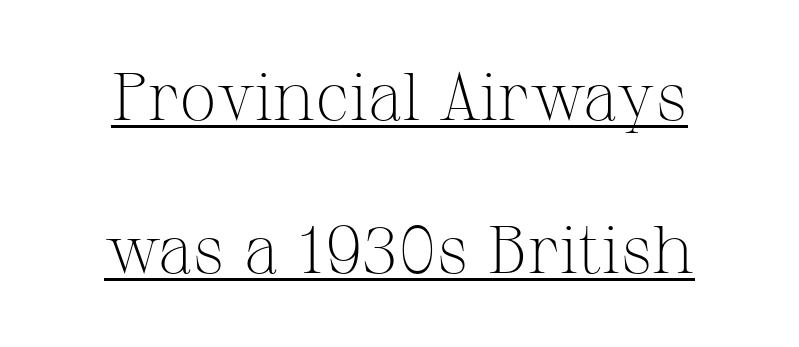
Q: Is the text bold? A: No.
Q: Is the text italic (slanted)? A: No, it is upright.
Q: Is the typeface a serif or a sans-serif typeface? A: Serif.
Q: Is the text underlined? A: Yes.
Q: How is the paragraph aligned? A: Centered.
Q: Is the spacing between letters normal or unusually wide? A: Normal.
Q: Is the spacing between lines tight, normal or loose? A: Loose.
Q: Width (condensed, normal, or wide)? A: Normal.
Q: Stroke contrast? A: Medium.
Q: x-height? A: Medium.
Q: Monospaced? A: No.
